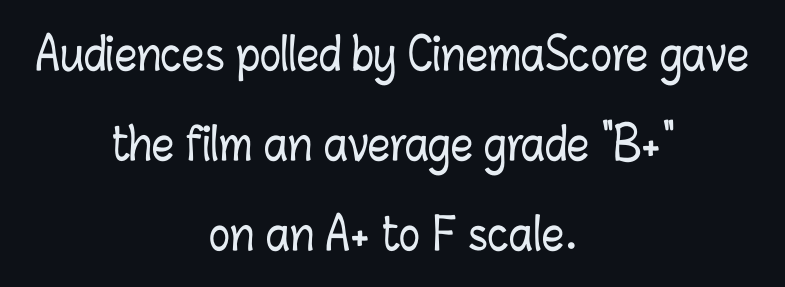
The glyphs are unaccompanied by any horizontal stroke below them. Rows of type keep a wide berth in the vertical direction. You could not count columns in this text — the font is proportionally spaced. Is there any slant? The stems are plumb. This sample is center-justified, so both line endings float freely.
